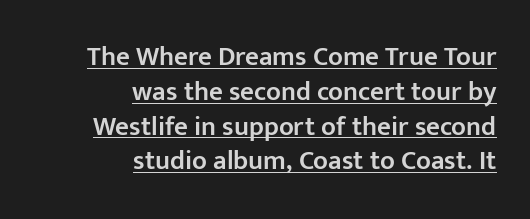
{"italic": "no", "bold": "semi", "underline": "yes", "align": "right", "line_spacing": "normal", "line_spacing_ratio": 1.29, "letter_spacing": "normal", "letter_spacing_em": 0.0, "glyph_px": 27}
